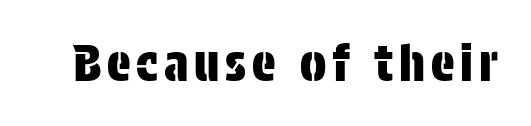
{"serif": "no", "italic": "no", "width": "condensed", "stroke_contrast": "low", "x_height": "large", "monospaced": "no", "underline": "no", "glyph_px": 49}
